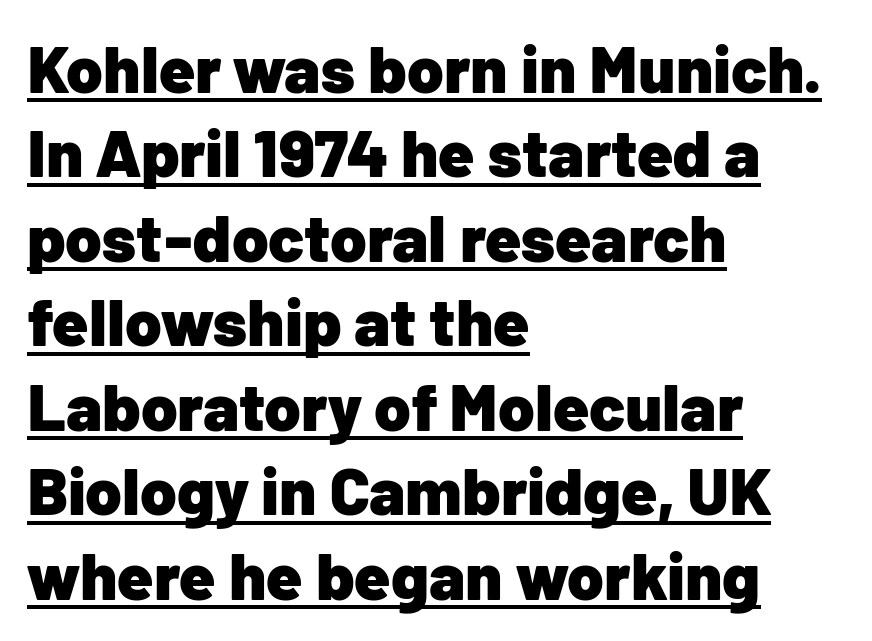
The image shows 66 px heavy sans-serif type, upright; set left-aligned, normal line spacing (1.28x), normal letter spacing, underlined; low stroke contrast and a medium x-height.
